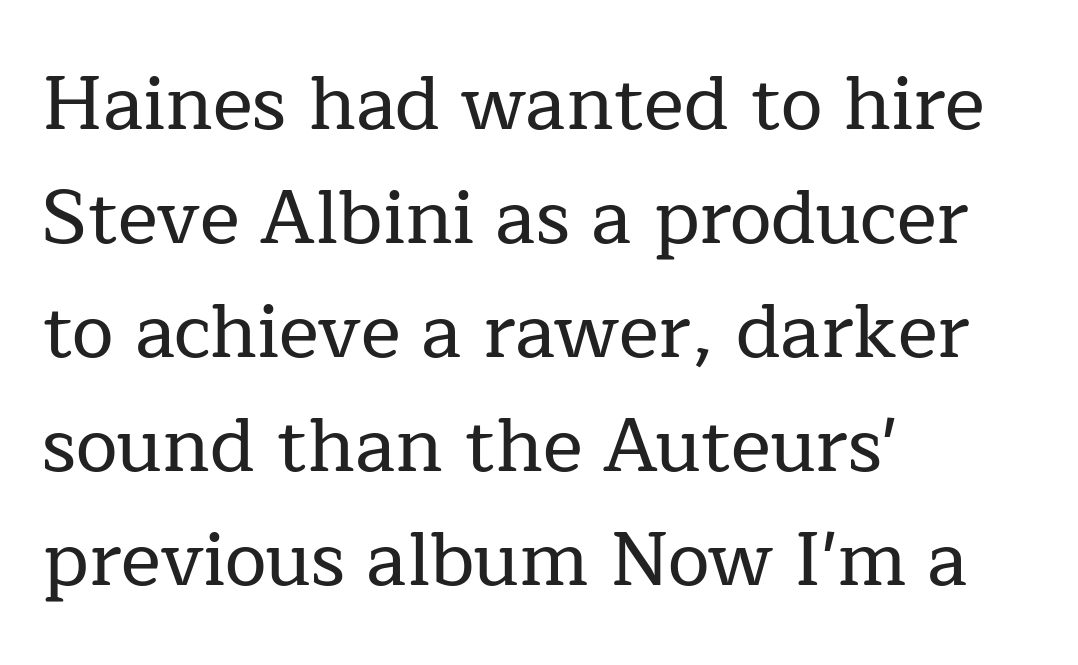
{"serif": "yes", "italic": "no", "width": "normal", "stroke_contrast": "low", "x_height": "medium", "monospaced": "no", "underline": "no", "align": "left", "line_spacing": "normal", "line_spacing_ratio": 1.52, "letter_spacing": "normal", "letter_spacing_em": 0.0, "glyph_px": 75}
